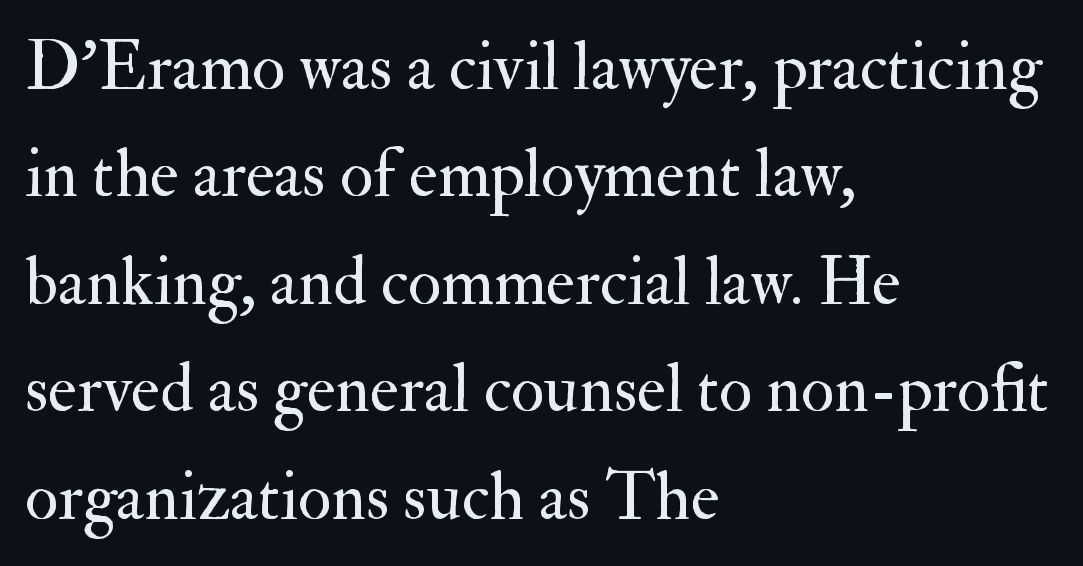
{"serif": "yes", "italic": "no", "bold": "no", "weight": "regular", "width": "normal", "stroke_contrast": "medium", "x_height": "small", "monospaced": "no", "underline": "no", "align": "left", "line_spacing": "normal", "line_spacing_ratio": 1.58, "letter_spacing": "normal", "letter_spacing_em": 0.0, "glyph_px": 68}
